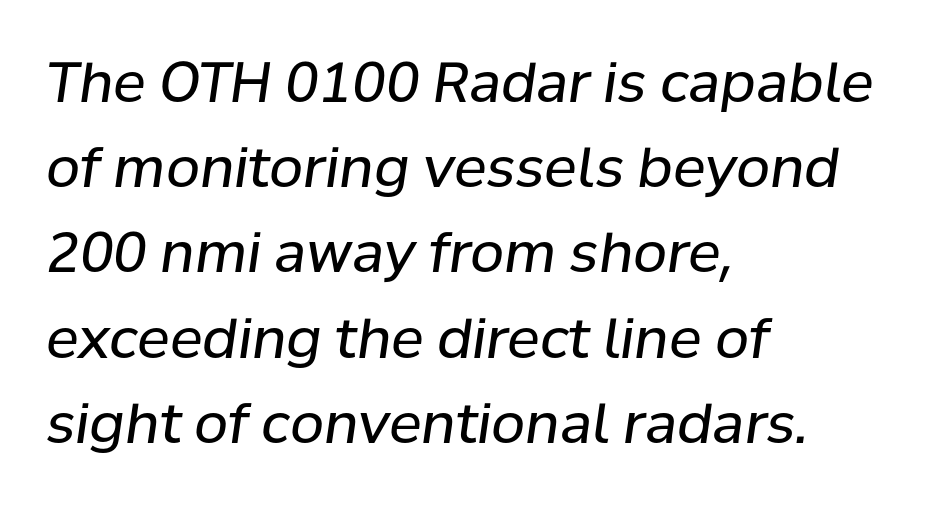
Line spacing here is normal. The passage shown is typed in a proportional face where columns would drift. Is the type slanted? Yes — the strokes lean at a clear angle. The typesetter chose a ragged-right arrangement here. Check the space under the baseline: it is left empty.
